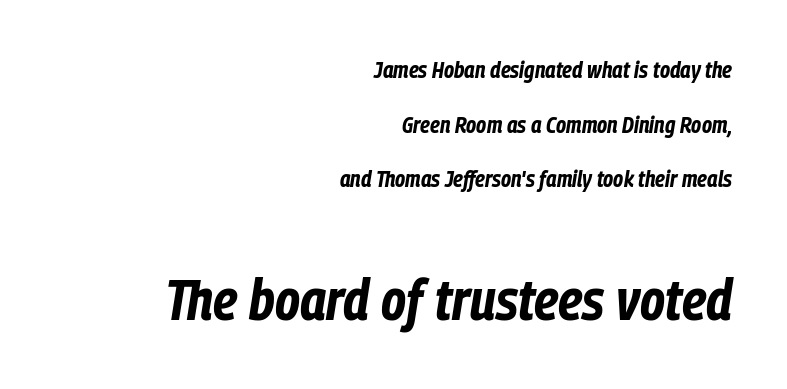
Q: Is the text bold? A: Yes.
Q: Is the text italic (slanted)? A: Yes, it leans right by about 9 degrees.
Q: Is the text underlined? A: No.
Q: How is the paragraph aligned? A: Right-aligned.
Q: Is the spacing between letters normal or unusually wide? A: Normal.
Q: Is the spacing between lines tight, normal or loose? A: Loose.
Q: Which block of text is set in a larger size, the first (top) or the second (bottom)? A: The second (bottom) one.
Q: Width (condensed, normal, or wide)? A: Condensed.
Q: Stroke contrast? A: Low.
Q: x-height? A: Medium.
Q: Monospaced? A: No.
